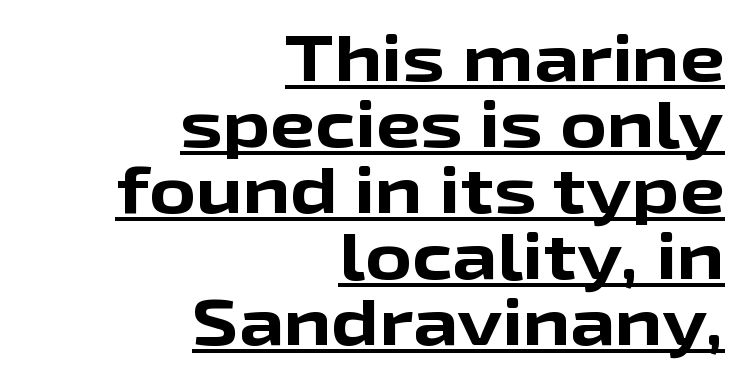
Q: Is the text bold? A: Yes.
Q: Is the text italic (slanted)? A: No, it is upright.
Q: Is the typeface a serif or a sans-serif typeface? A: Sans-serif.
Q: Is the text underlined? A: Yes.
Q: How is the paragraph aligned? A: Right-aligned.
Q: Is the spacing between letters normal or unusually wide? A: Normal.
Q: Is the spacing between lines tight, normal or loose? A: Tight.
Q: Width (condensed, normal, or wide)? A: Wide.
Q: Stroke contrast? A: Low.
Q: x-height? A: Medium.
Q: Monospaced? A: No.
